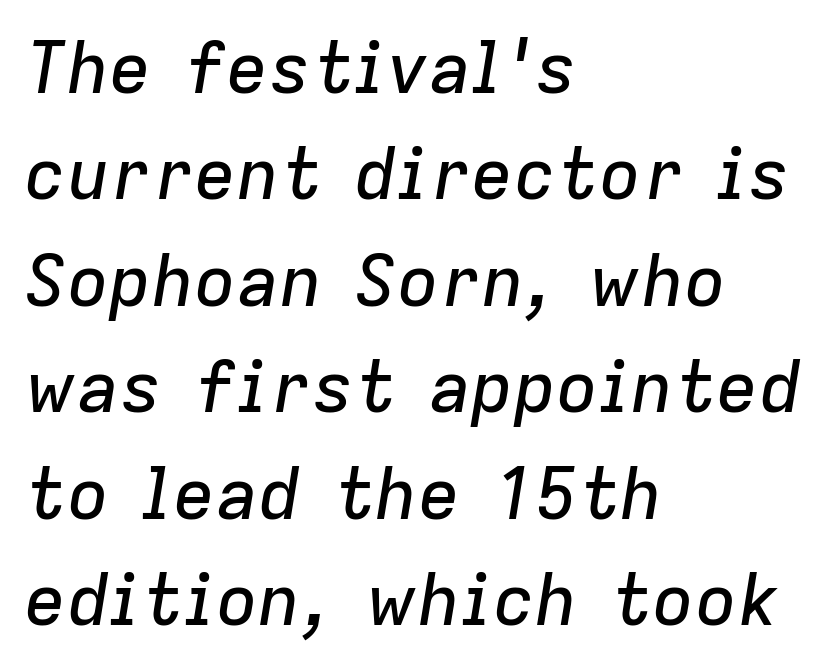
The image shows 71 px text type, italic (leaning right); set left-aligned, normal line spacing (1.5x), normal letter spacing, not underlined; low stroke contrast and a medium x-height.
